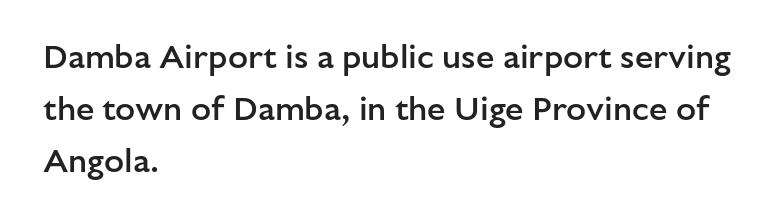
Q: Is the text bold? A: Semi-bold.
Q: Is the text italic (slanted)? A: No, it is upright.
Q: Is the typeface a serif or a sans-serif typeface? A: Sans-serif.
Q: Is the text underlined? A: No.
Q: How is the paragraph aligned? A: Left-aligned.
Q: Is the spacing between letters normal or unusually wide? A: Normal.
Q: Is the spacing between lines tight, normal or loose? A: Normal.
Q: Width (condensed, normal, or wide)? A: Normal.
Q: Stroke contrast? A: Low.
Q: x-height? A: Medium.
Q: Monospaced? A: No.
